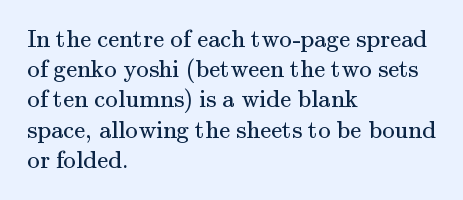
The image shows 25 px text type, upright; set left-aligned, line spacing 1.21x, normal letter spacing, not underlined.
